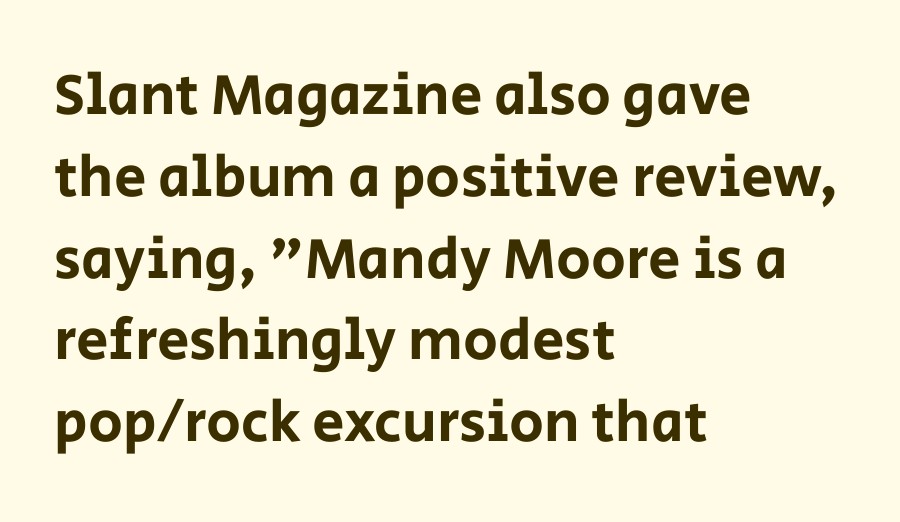
{"serif": "no", "italic": "no", "width": "normal", "stroke_contrast": "low", "x_height": "large", "monospaced": "no", "underline": "no", "align": "left", "line_spacing": "normal", "line_spacing_ratio": 1.41, "letter_spacing": "normal", "letter_spacing_em": 0.0, "glyph_px": 58}
